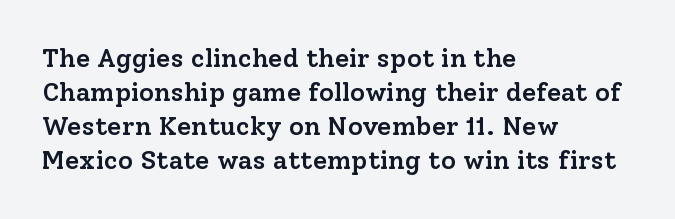
{"italic": "no", "bold": "semi", "underline": "no", "align": "left", "line_spacing": "normal", "line_spacing_ratio": 1.31, "letter_spacing": "normal", "letter_spacing_em": 0.0, "glyph_px": 26}
